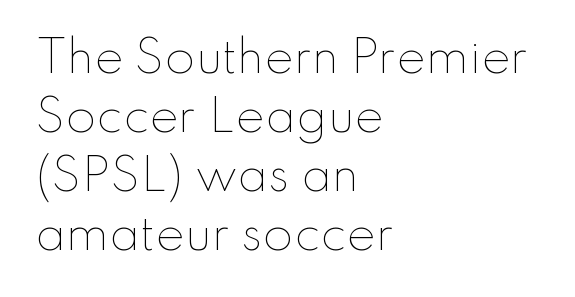
Q: Is the text bold? A: No.
Q: Is the text italic (slanted)? A: No, it is upright.
Q: Is the text underlined? A: No.
Q: How is the paragraph aligned? A: Left-aligned.
Q: Is the spacing between letters normal or unusually wide? A: Normal.
Q: Is the spacing between lines tight, normal or loose? A: Normal.
Q: Width (condensed, normal, or wide)? A: Normal.
Q: Stroke contrast? A: Low.
Q: x-height? A: Small.
Q: Monospaced? A: No.
